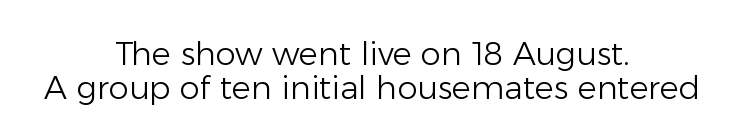
Q: Is the text bold? A: No.
Q: Is the text italic (slanted)? A: No, it is upright.
Q: Is the typeface a serif or a sans-serif typeface? A: Sans-serif.
Q: Is the text underlined? A: No.
Q: How is the paragraph aligned? A: Centered.
Q: Is the spacing between letters normal or unusually wide? A: Normal.
Q: Is the spacing between lines tight, normal or loose? A: Tight.
Q: Width (condensed, normal, or wide)? A: Normal.
Q: Stroke contrast? A: Low.
Q: x-height? A: Medium.
Q: Monospaced? A: No.
